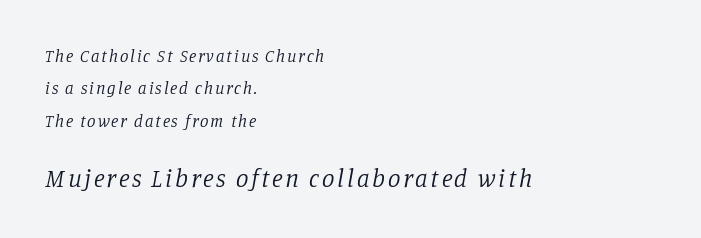
{"italic": "yes", "lean": "right", "slant_degrees": 11, "bold": "no", "underline": "no", "align": "left", "line_spacing": "loose", "line_spacing_ratio": 1.9, "larger_block": "second", "size_ratio": 1.47, "glyph_px": 25}
